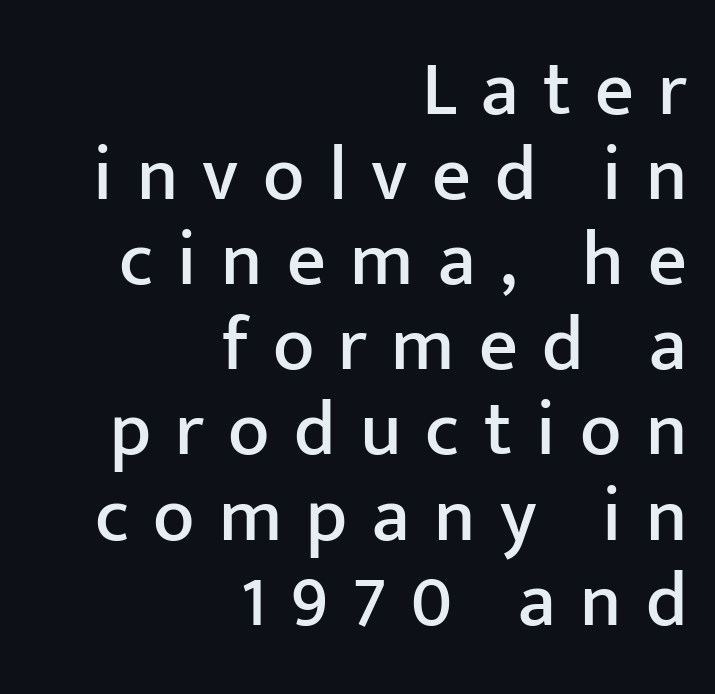
Q: Is the text italic (slanted)? A: No, it is upright.
Q: Is the typeface a serif or a sans-serif typeface? A: Sans-serif.
Q: Is the text underlined? A: No.
Q: How is the paragraph aligned? A: Right-aligned.
Q: Is the spacing between letters normal or unusually wide? A: Unusually wide.
Q: Is the spacing between lines tight, normal or loose? A: Tight.
Q: Width (condensed, normal, or wide)? A: Normal.
Q: Stroke contrast? A: Low.
Q: x-height? A: Medium.
Q: Monospaced? A: No.
